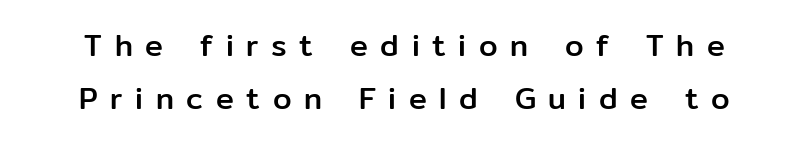
I'd call this a sans setting — the letters go barefoot. The rag falls on both sides of this text block equally. The rendering inserts visible extra space after every character. Rendered with straight, roman letterforms. You could not count columns in this text — the font is proportionally spaced.
